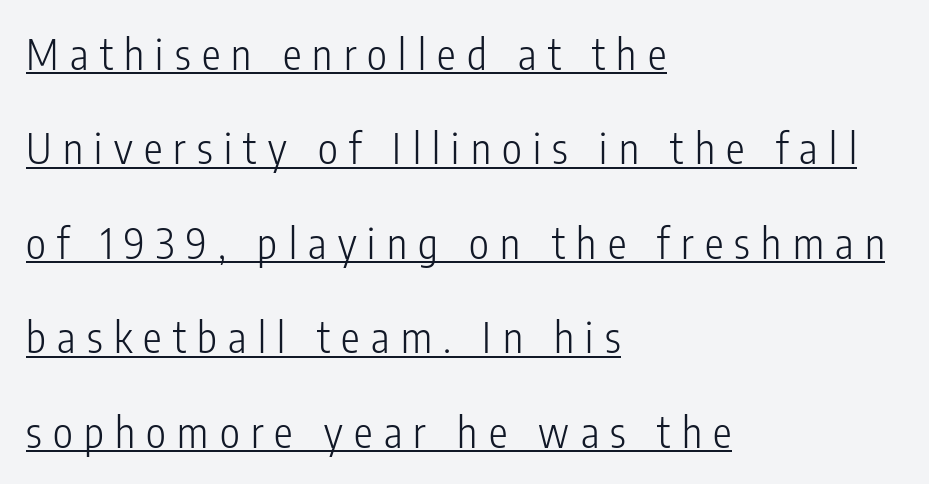
How are the letters spaced? Widely, with obvious added tracking. Style check: upright. Is this a heavy cut? Hardly; it is regular or lighter. The passage shown is typeset with a sans-serif family.
